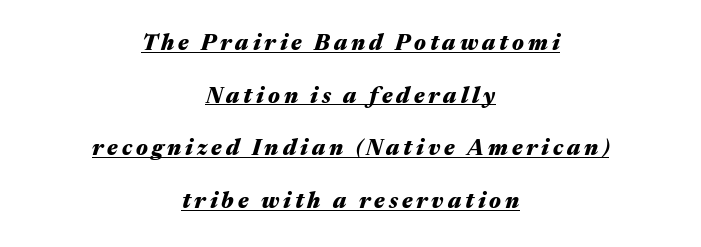
Q: Is the text bold? A: Yes.
Q: Is the text italic (slanted)? A: Yes, it leans right by about 17 degrees.
Q: Is the text underlined? A: Yes.
Q: How is the paragraph aligned? A: Centered.
Q: Is the spacing between lines tight, normal or loose? A: Loose.
